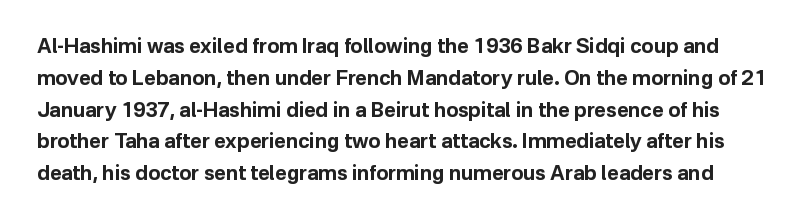
Q: Is the text bold? A: Yes.
Q: Is the text italic (slanted)? A: No, it is upright.
Q: Is the text underlined? A: No.
Q: Is the spacing between letters normal or unusually wide? A: Normal.
Q: Is the spacing between lines tight, normal or loose? A: Normal.
